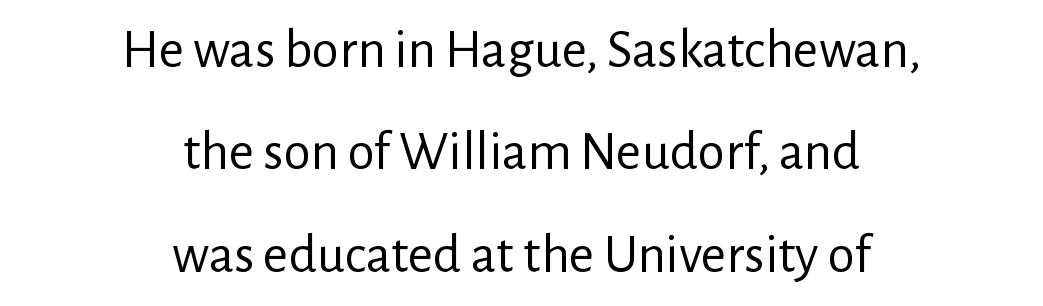
The image shows 55 px regular-weight sans-serif type, upright; set centered, line spacing 1.86x, normal letter spacing, not underlined; low stroke contrast and a medium x-height.
